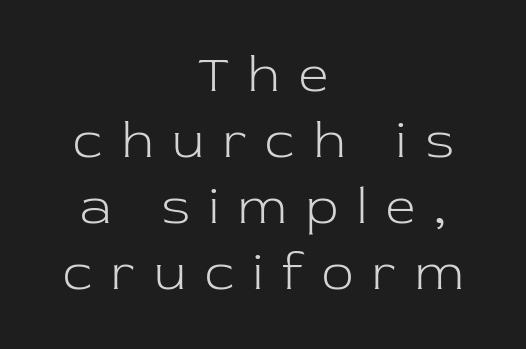
The image shows 52 px light serif type, upright; set centered, normal line spacing (1.27x), unusually wide letter spacing (+0.37 em), not underlined; low stroke contrast and a medium x-height.
